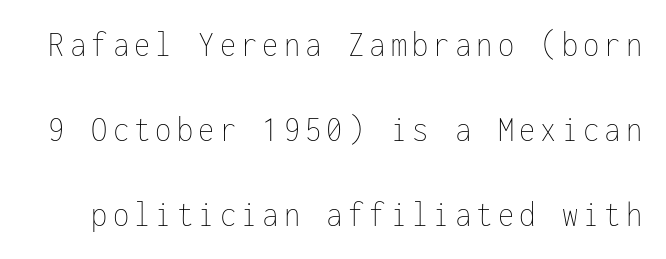
{"italic": "no", "bold": "no", "weight": "thin", "width": "condensed", "stroke_contrast": "low", "x_height": "medium", "monospaced": "yes", "underline": "no", "line_spacing": "loose", "line_spacing_ratio": 2.3, "glyph_px": 37}
